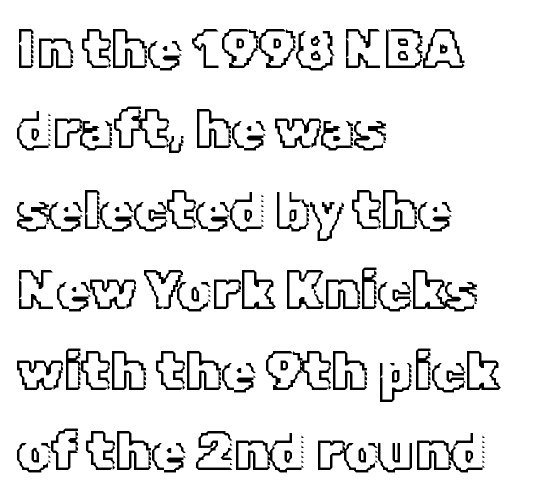
Style check: upright. The block of text has a typical density, with ordinary space between rows. Unmarked baselines from the first word to the last. These lines are set flush left with a ragged right edge. The letters sit at their default tracking, neither squeezed nor spread. Spacing verdict: proportional, widths tailored to each character.
